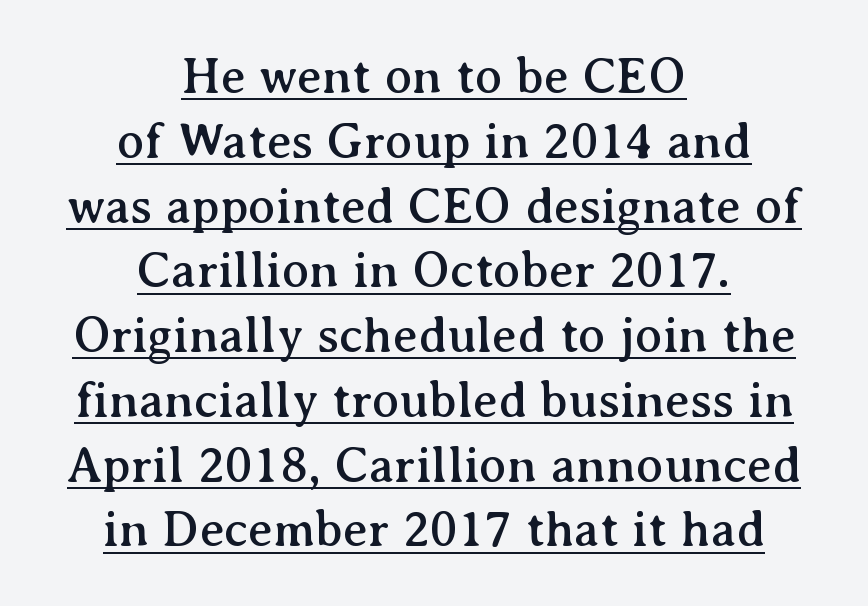
Proportional: the letters do not fall into vertical columns. No extra tracking has been applied to these lines. The paragraph has two soft edges and a firm central axis. Students, observe: this is what conventionally led text looks like.
